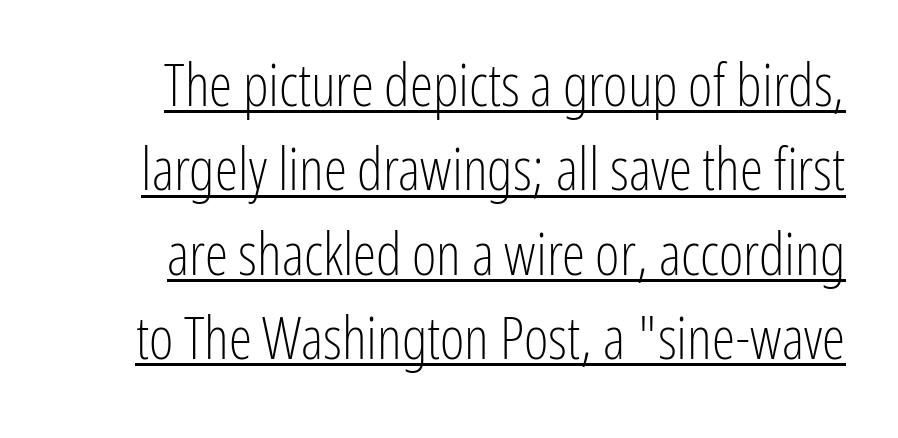
Is the stroke heavy? The answer is a plain regular-or-lighter. Regarding serifs, this sample does without them. Tall strokes in this sample are plumb rather than angled. These lines keep a tight, regular rhythm from letter to letter.
